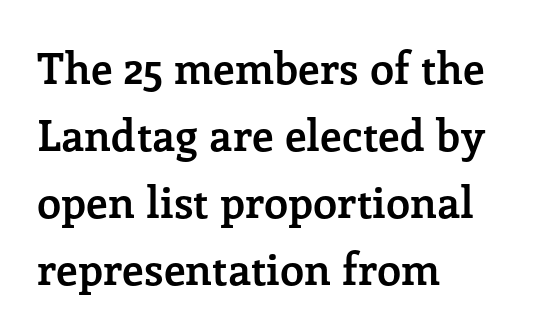
The image shows 43 px semibold serif type, upright; set left-aligned, normal line spacing (1.56x), normal letter spacing, not underlined; low stroke contrast and a medium x-height.
